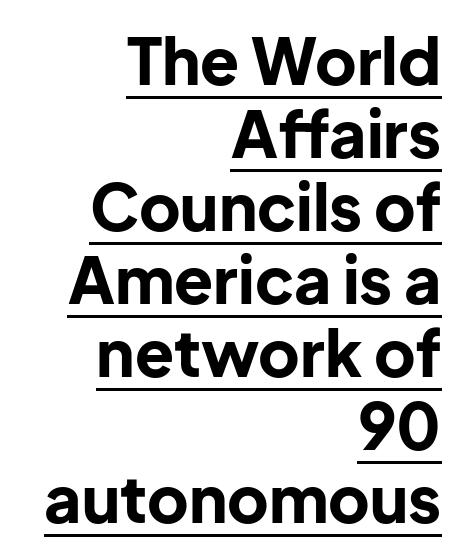
Q: Is the text bold? A: Yes.
Q: Is the text italic (slanted)? A: No, it is upright.
Q: Is the typeface a serif or a sans-serif typeface? A: Sans-serif.
Q: Is the text underlined? A: Yes.
Q: How is the paragraph aligned? A: Right-aligned.
Q: Is the spacing between letters normal or unusually wide? A: Normal.
Q: Is the spacing between lines tight, normal or loose? A: Tight.
Q: Width (condensed, normal, or wide)? A: Normal.
Q: Stroke contrast? A: Low.
Q: x-height? A: Medium.
Q: Monospaced? A: No.
